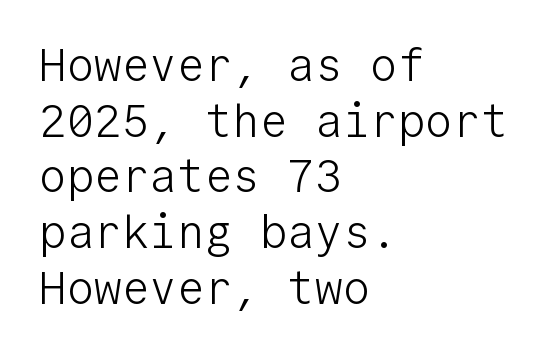
This sample has the even, mechanical cadence of fixed-width lettering. Check the space under the baseline: it is left empty. Posture: straight, roman, zero tilt. Compared with typical body copy, the letter spacing here is the same.
